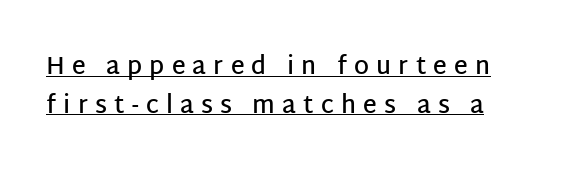
Q: Is the text bold? A: Semi-bold.
Q: Is the text italic (slanted)? A: No, it is upright.
Q: Is the text underlined? A: Yes.
Q: Is the spacing between letters normal or unusually wide? A: Unusually wide.
Q: Is the spacing between lines tight, normal or loose? A: Normal.
